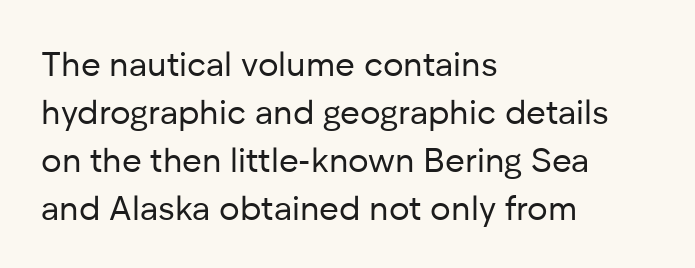
The image shows 34 px regular-weight sans-serif type, upright; set left-aligned, normal line spacing (1.41x), normal letter spacing, not underlined; low stroke contrast and a medium x-height.
